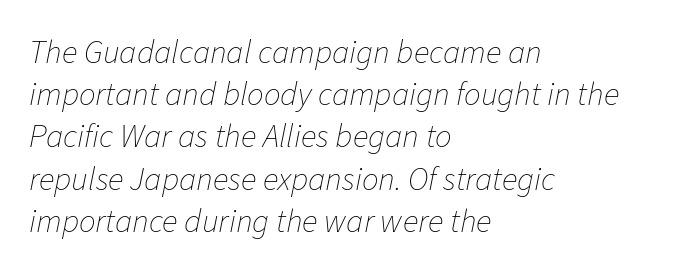
Q: Is the text bold? A: No.
Q: Is the text italic (slanted)? A: Yes, it leans right by about 11 degrees.
Q: Is the text underlined? A: No.
Q: How is the paragraph aligned? A: Left-aligned.
Q: Is the spacing between letters normal or unusually wide? A: Normal.
Q: Is the spacing between lines tight, normal or loose? A: Normal.
Q: Width (condensed, normal, or wide)? A: Normal.
Q: Stroke contrast? A: Low.
Q: x-height? A: Medium.
Q: Monospaced? A: No.
